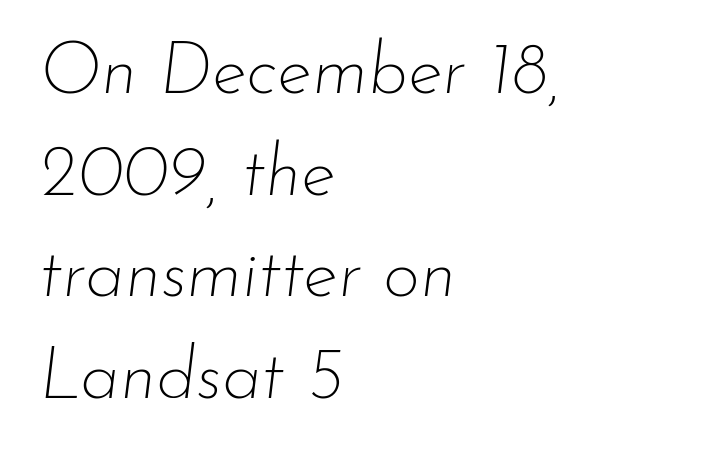
{"italic": "yes", "lean": "right", "slant_degrees": 7, "bold": "no", "weight": "thin", "width": "normal", "stroke_contrast": "low", "x_height": "small", "monospaced": "no", "underline": "no", "align": "left", "line_spacing": "normal", "line_spacing_ratio": 1.41, "letter_spacing": "normal", "letter_spacing_em": 0.0, "glyph_px": 72}
